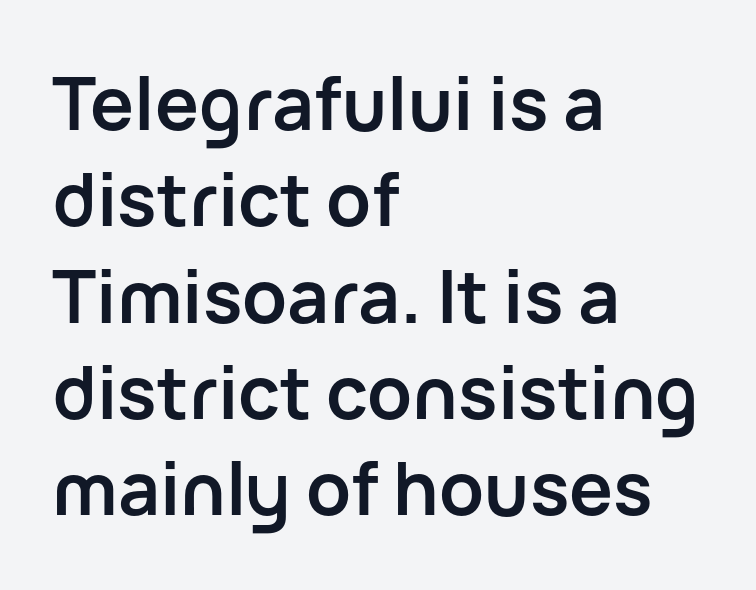
The image shows 73 px semibold sans-serif type, upright; set left-aligned, normal line spacing (1.32x), normal letter spacing, not underlined; low stroke contrast and a medium x-height.
